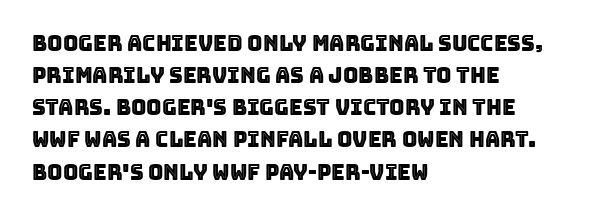
Q: Is the text italic (slanted)? A: No, it is upright.
Q: Is the text underlined? A: No.
Q: How is the paragraph aligned? A: Left-aligned.
Q: Is the spacing between letters normal or unusually wide? A: Normal.
Q: Is the spacing between lines tight, normal or loose? A: Normal.
